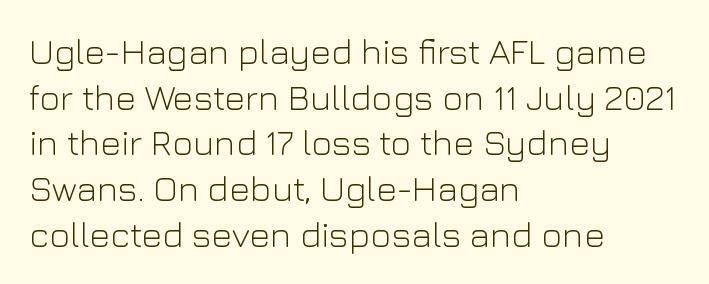
The image shows 36 px light sans-serif type, upright; set left-aligned, normal line spacing (1.27x), normal letter spacing, not underlined; low stroke contrast and a medium x-height.
